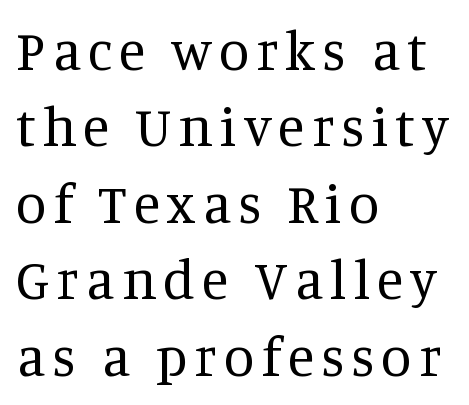
The image shows 55 px regular-weight serif type, upright; set left-aligned, normal line spacing (1.39x), not underlined; medium stroke contrast and a large x-height.
